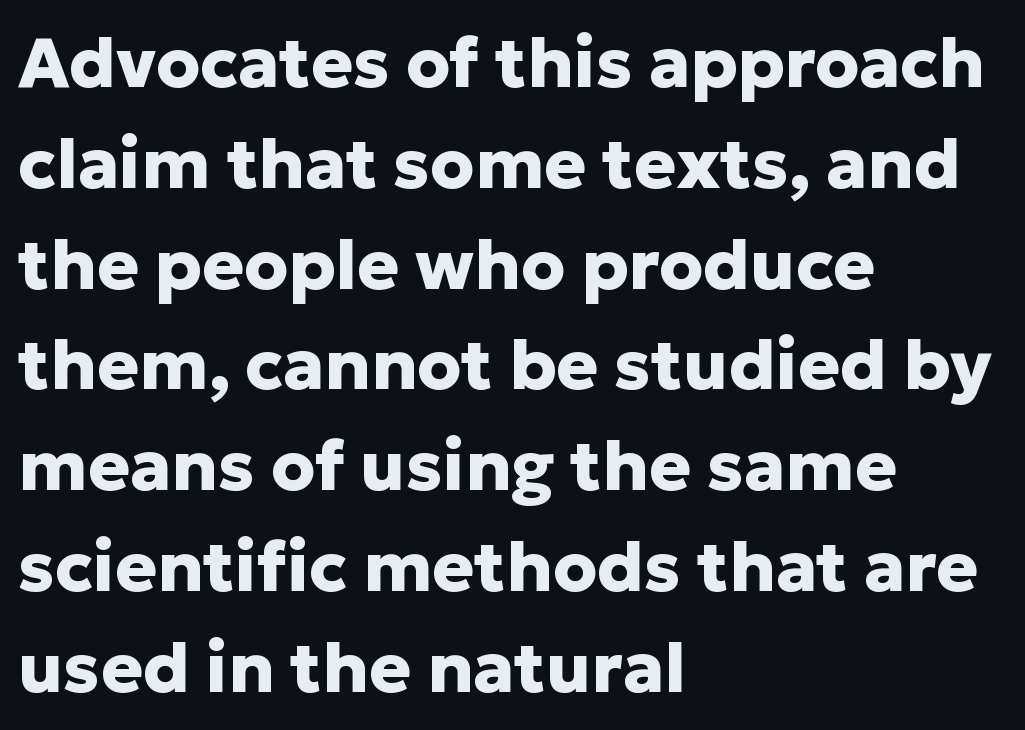
Q: Is the text bold? A: Yes.
Q: Is the text italic (slanted)? A: No, it is upright.
Q: Is the typeface a serif or a sans-serif typeface? A: Sans-serif.
Q: Is the text underlined? A: No.
Q: How is the paragraph aligned? A: Left-aligned.
Q: Is the spacing between letters normal or unusually wide? A: Normal.
Q: Is the spacing between lines tight, normal or loose? A: Normal.
Q: Width (condensed, normal, or wide)? A: Normal.
Q: Stroke contrast? A: Low.
Q: x-height? A: Medium.
Q: Monospaced? A: No.
